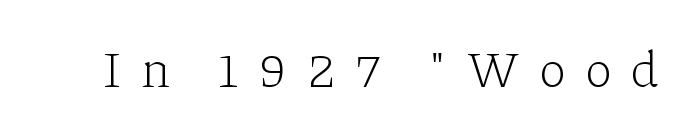
Is this a fixed-width face? No — the glyphs have proportional, varying widths. Does the type have serifs? Yes, each stem ends in a small foot. There is plenty of visible air inserted between adjacent glyphs. Do the letters lean? They stand straight. The typesetting does not lean heavy: it is not bold. Words float on clear page, feet unadorned.
